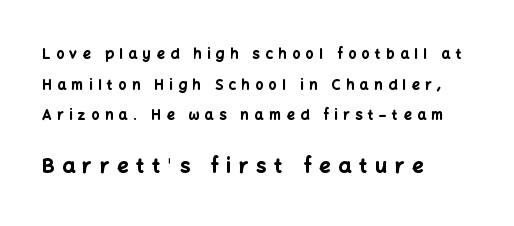
Q: Is the text bold? A: Yes.
Q: Is the text italic (slanted)? A: No, it is upright.
Q: Is the text underlined? A: No.
Q: How is the paragraph aligned? A: Left-aligned.
Q: Is the spacing between letters normal or unusually wide? A: Unusually wide.
Q: Is the spacing between lines tight, normal or loose? A: Loose.
Q: Which block of text is set in a larger size, the first (top) or the second (bottom)? A: The second (bottom) one.
